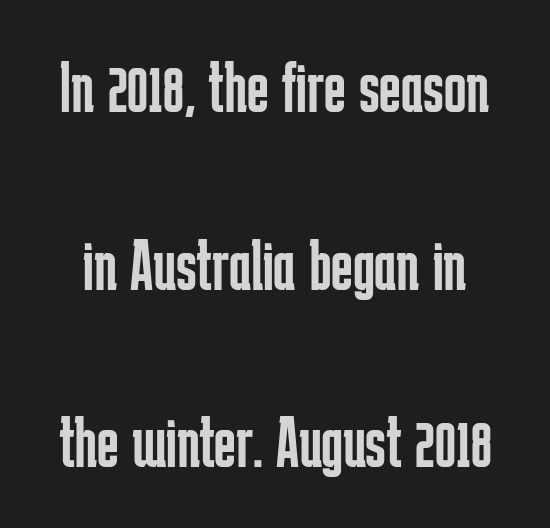
{"serif": "no", "italic": "no", "bold": "no", "weight": "regular", "width": "condensed", "stroke_contrast": "low", "x_height": "medium", "monospaced": "no", "underline": "no", "line_spacing": "loose", "line_spacing_ratio": 2.4, "letter_spacing": "normal", "letter_spacing_em": 0.0, "glyph_px": 74}
